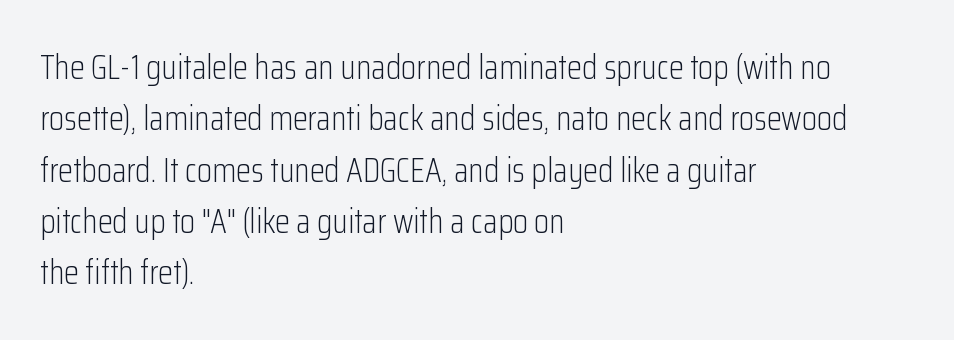
The paragraph has a hard left edge and a soft right edge. This is the regular roman posture of the typeface. Think of a printed novel: that variable character pitch is what you see here. In terms of leading, this rendering sits right in the middle.
